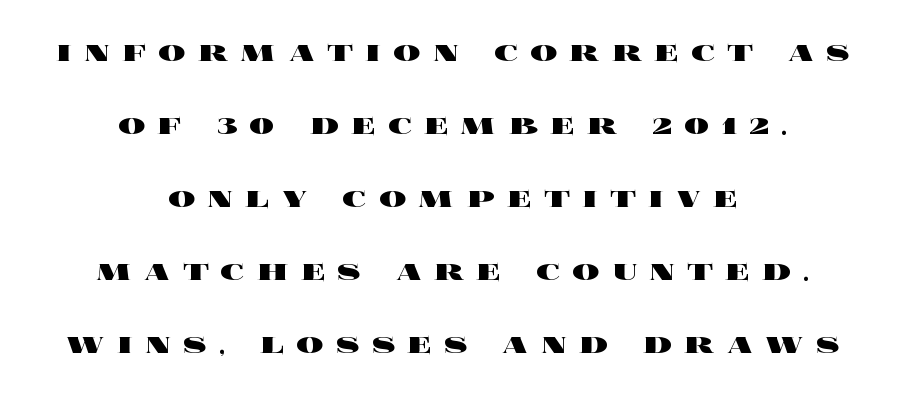
Q: Is the text bold? A: Yes.
Q: Is the text italic (slanted)? A: No, it is upright.
Q: Is the text underlined? A: No.
Q: How is the paragraph aligned? A: Centered.
Q: Is the spacing between letters normal or unusually wide? A: Unusually wide.
Q: Is the spacing between lines tight, normal or loose? A: Loose.
Q: Width (condensed, normal, or wide)? A: Wide.
Q: x-height? A: Large.
Q: Monospaced? A: No.
